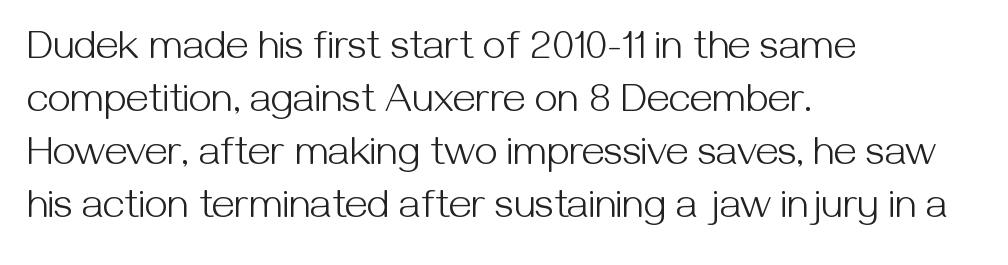
Q: Is the text bold? A: No.
Q: Is the text italic (slanted)? A: No, it is upright.
Q: Is the typeface a serif or a sans-serif typeface? A: Sans-serif.
Q: Is the text underlined? A: No.
Q: How is the paragraph aligned? A: Left-aligned.
Q: Is the spacing between letters normal or unusually wide? A: Normal.
Q: Is the spacing between lines tight, normal or loose? A: Normal.
Q: Width (condensed, normal, or wide)? A: Normal.
Q: Stroke contrast? A: Medium.
Q: x-height? A: Medium.
Q: Monospaced? A: No.
